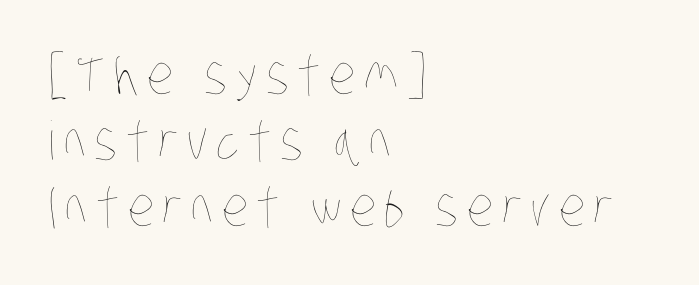
Q: Is the text bold? A: No.
Q: Is the text underlined? A: No.
Q: How is the paragraph aligned? A: Left-aligned.
Q: Is the spacing between lines tight, normal or loose? A: Normal.
Q: Width (condensed, normal, or wide)? A: Condensed.
Q: Stroke contrast? A: Low.
Q: x-height? A: Large.
Q: Monospaced? A: No.
